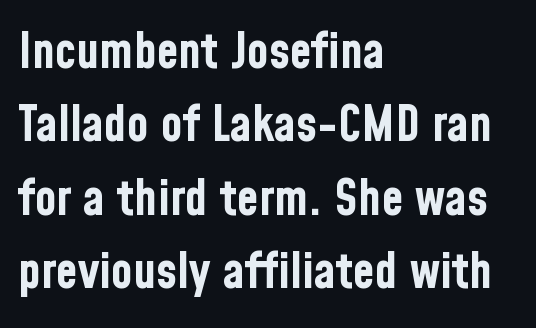
Is the block centered? No — it sits flush against the left margin. The letters are bold, with thick, heavy strokes. Proportional: the letters do not fall into vertical columns. Characters follow at the spacing the type designer built in. Rule under the text: the space is simply empty. Note: no serifs on the glyphs.
